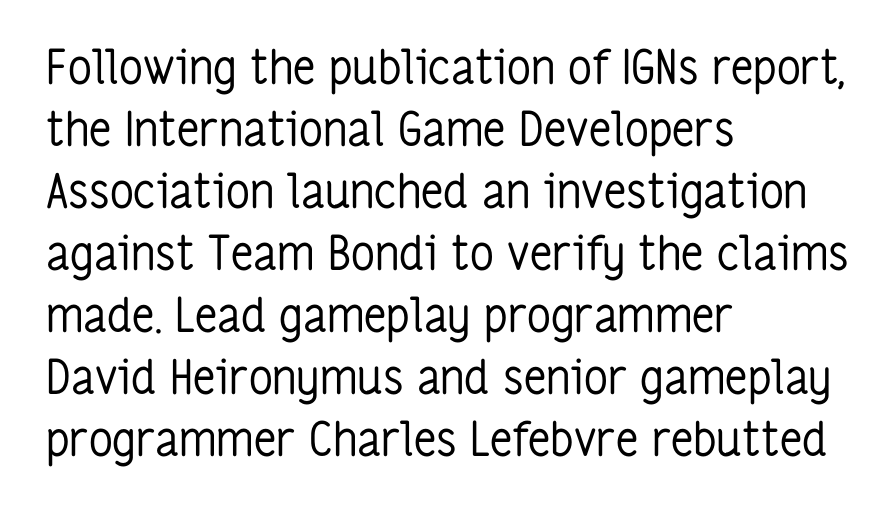
{"serif": "no", "italic": "no", "bold": "no", "weight": "regular", "width": "condensed", "stroke_contrast": "low", "x_height": "medium", "monospaced": "no", "underline": "no", "align": "left", "line_spacing": "normal", "line_spacing_ratio": 1.32, "letter_spacing": "normal", "letter_spacing_em": 0.0, "glyph_px": 47}
